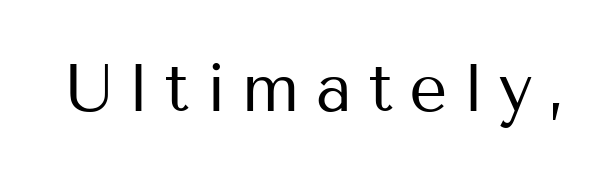
{"serif": "no", "italic": "no", "bold": "no", "weight": "regular", "width": "normal", "stroke_contrast": "medium", "x_height": "medium", "monospaced": "no", "underline": "no", "letter_spacing": "wide", "letter_spacing_em": 0.24, "glyph_px": 67}
